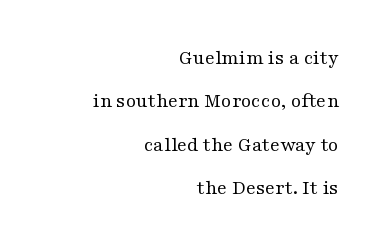
Q: Is the text bold? A: No.
Q: Is the text italic (slanted)? A: No, it is upright.
Q: Is the text underlined? A: No.
Q: How is the paragraph aligned? A: Right-aligned.
Q: Is the spacing between letters normal or unusually wide? A: Normal.
Q: Is the spacing between lines tight, normal or loose? A: Loose.
